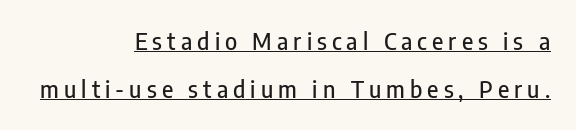
A rule runs beneath these lines of type. The paragraph has a hard right edge and a soft left edge. The specimen reads as upright at a glance. Horizontal bands of white between lines are thick stripes.
